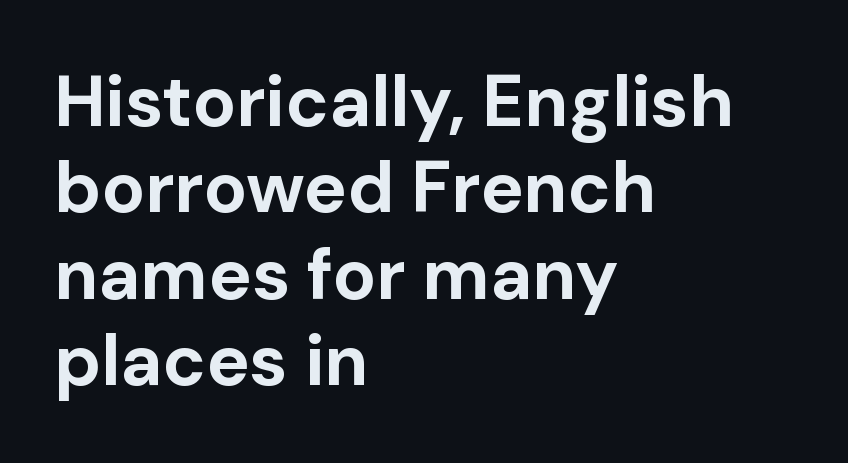
The image shows 72 px bold sans-serif type, upright; set left-aligned, line spacing 1.2x, normal letter spacing, not underlined; low stroke contrast and a medium x-height.
